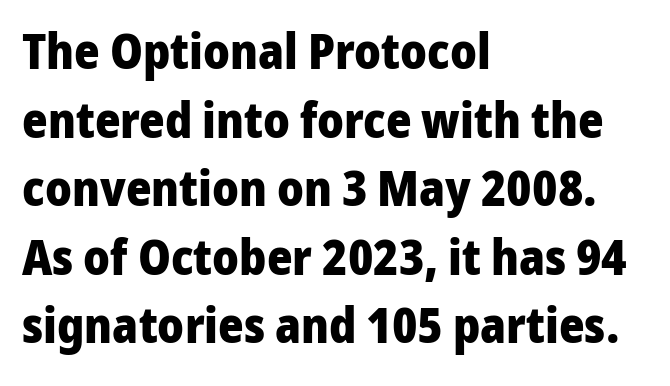
Q: Is the text bold? A: Yes.
Q: Is the text italic (slanted)? A: No, it is upright.
Q: Is the typeface a serif or a sans-serif typeface? A: Sans-serif.
Q: Is the text underlined? A: No.
Q: How is the paragraph aligned? A: Left-aligned.
Q: Is the spacing between letters normal or unusually wide? A: Normal.
Q: Is the spacing between lines tight, normal or loose? A: Normal.
Q: Width (condensed, normal, or wide)? A: Normal.
Q: Stroke contrast? A: Low.
Q: x-height? A: Medium.
Q: Monospaced? A: No.
